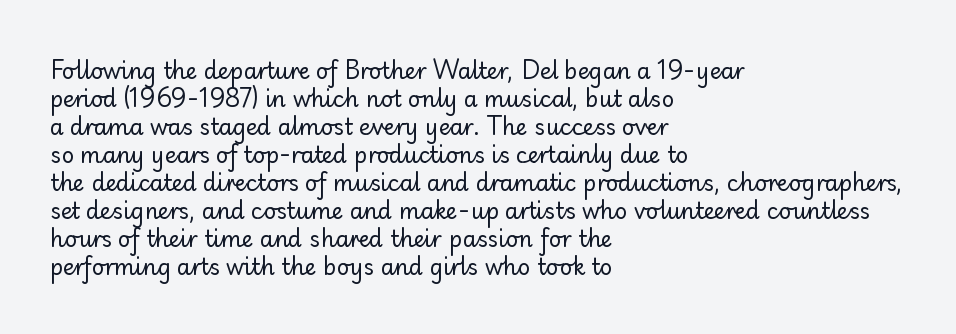
{"italic": "no", "bold": "no", "underline": "no", "align": "left", "line_spacing": "normal", "line_spacing_ratio": 1.27, "letter_spacing": "normal", "letter_spacing_em": 0.0, "glyph_px": 22}
